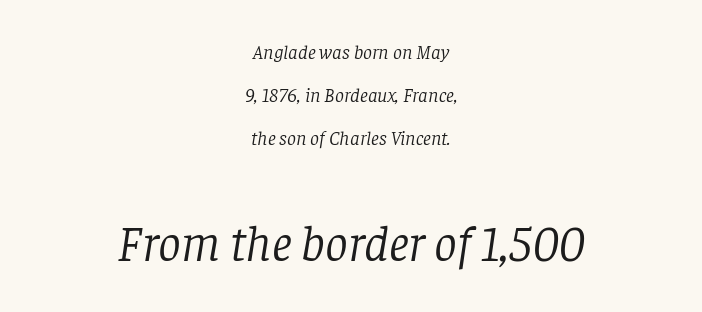
{"serif": "yes", "italic": "yes", "lean": "right", "slant_degrees": 8, "bold": "no", "weight": "light", "width": "normal", "stroke_contrast": "low", "x_height": "large", "monospaced": "no", "underline": "no", "align": "center", "line_spacing": "loose", "line_spacing_ratio": 2.14, "letter_spacing": "normal", "letter_spacing_em": 0.0, "larger_block": "second", "size_ratio": 2.55, "glyph_px": 51}
